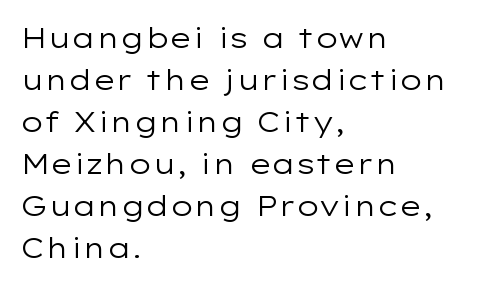
The leading is moderate, giving the passage an even texture. This sample uses an upright cut, with every glyph sitting square on the baseline. The rendering anchors every line to the left-hand side. Clear beneath every line of the passage. The characters display no serif detailing; their extremities are plain. Spacing verdict: proportional, widths tailored to each character.
